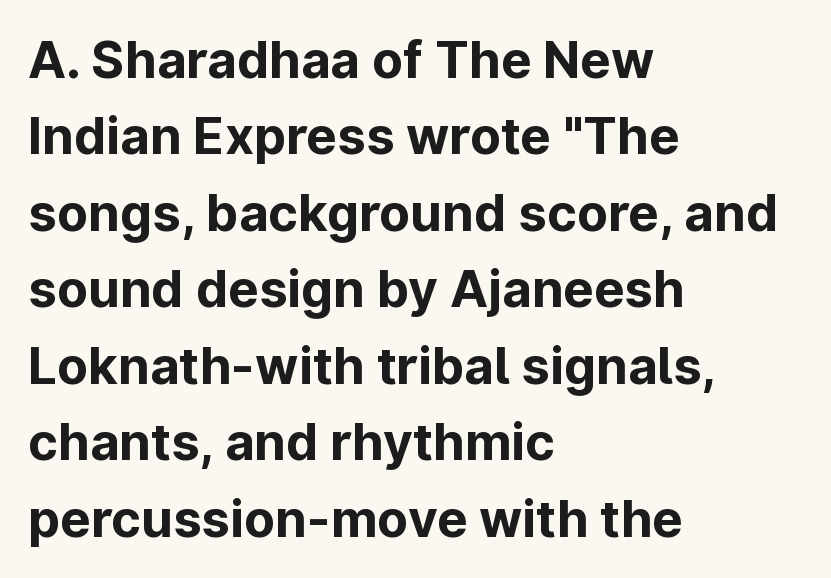
Quick note: not italic, upright. Think of a printed novel: that variable character pitch is what you see here. Rule under the text: the space is simply empty. How would I describe the line gaps? Plain and ordinary.
